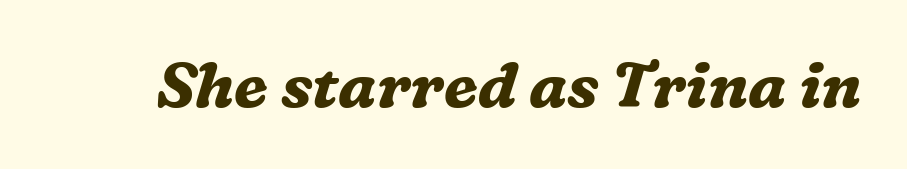
{"serif": "yes", "italic": "yes", "lean": "right", "slant_degrees": 16, "bold": "yes", "weight": "bold", "width": "normal", "stroke_contrast": "medium", "x_height": "medium", "monospaced": "no", "underline": "no", "letter_spacing": "normal", "letter_spacing_em": 0.0, "glyph_px": 63}
